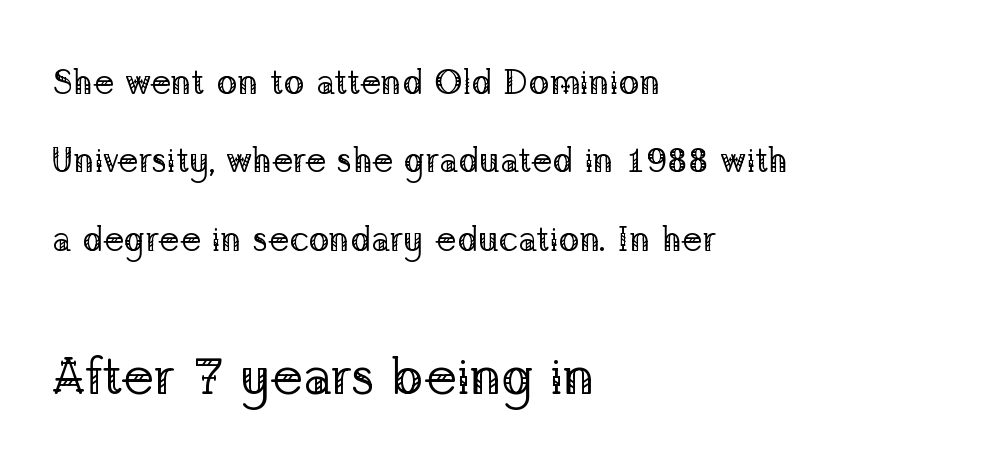
Tall strokes in this sample are plumb rather than angled. Words appear dense and cohesive because spacing is normal. The paragraph has a hard left edge and a soft right edge. Counters stay open thanks to moderate or lighter strokes. The glyphs in this specimen are seriffed.
